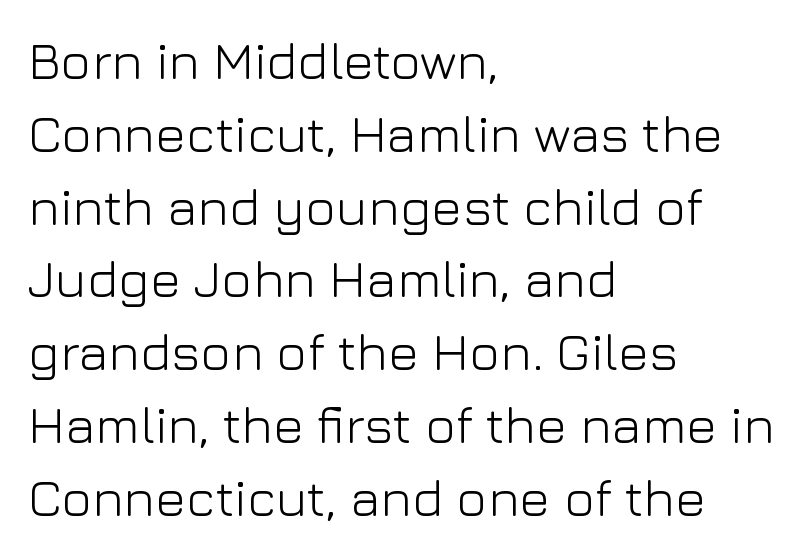
The image shows 52 px light sans-serif type, upright; set left-aligned, normal line spacing (1.4x), normal letter spacing, not underlined; low stroke contrast and a medium x-height.
